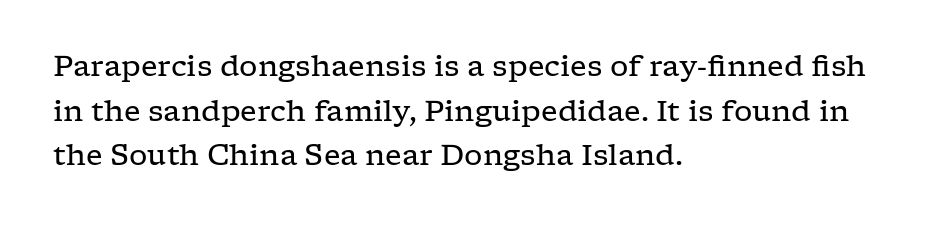
{"serif": "yes", "italic": "no", "bold": "no", "weight": "regular", "width": "wide", "stroke_contrast": "low", "x_height": "medium", "monospaced": "no", "underline": "no", "align": "left", "line_spacing": "normal", "line_spacing_ratio": 1.54, "letter_spacing": "normal", "letter_spacing_em": 0.0, "glyph_px": 29}
